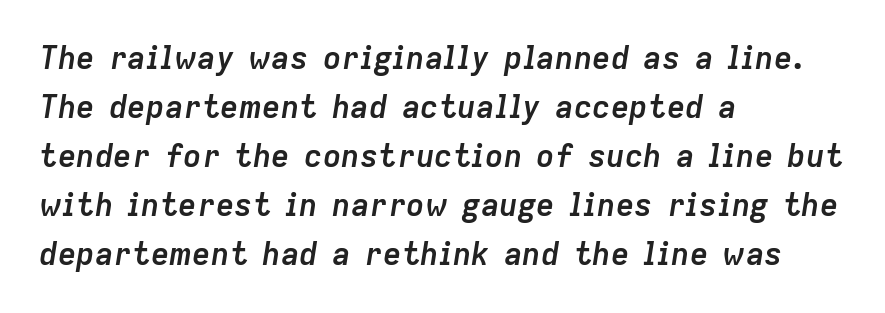
{"italic": "yes", "lean": "right", "slant_degrees": 9, "bold": "yes", "weight": "semibold", "width": "normal", "stroke_contrast": "low", "x_height": "medium", "monospaced": "no", "underline": "no", "align": "left", "line_spacing": "normal", "line_spacing_ratio": 1.58, "letter_spacing": "normal", "letter_spacing_em": 0.0, "glyph_px": 31}
